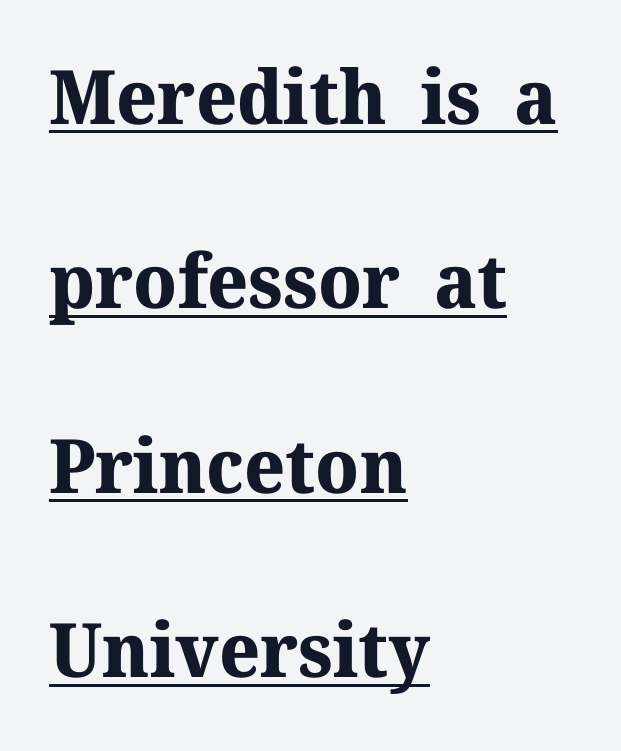
Q: Is the text bold? A: Yes.
Q: Is the text italic (slanted)? A: No, it is upright.
Q: Is the typeface a serif or a sans-serif typeface? A: Serif.
Q: Is the text underlined? A: Yes.
Q: How is the paragraph aligned? A: Left-aligned.
Q: Is the spacing between letters normal or unusually wide? A: Normal.
Q: Is the spacing between lines tight, normal or loose? A: Loose.
Q: Width (condensed, normal, or wide)? A: Normal.
Q: Stroke contrast? A: Medium.
Q: x-height? A: Medium.
Q: Monospaced? A: No.
